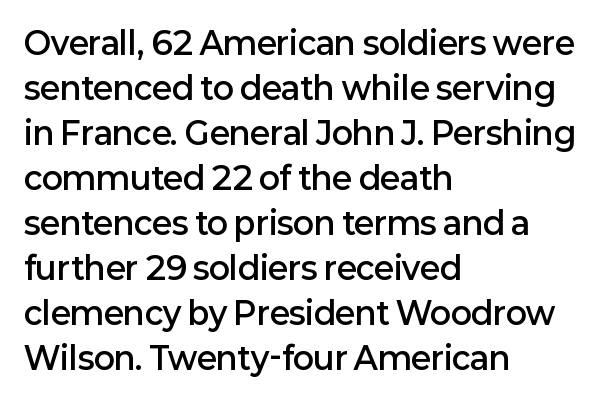
{"serif": "no", "italic": "no", "bold": "semi", "weight": "semibold", "width": "normal", "stroke_contrast": "low", "x_height": "medium", "monospaced": "no", "underline": "no", "align": "left", "line_spacing": "normal", "line_spacing_ratio": 1.45, "letter_spacing": "normal", "letter_spacing_em": 0.0, "glyph_px": 31}
